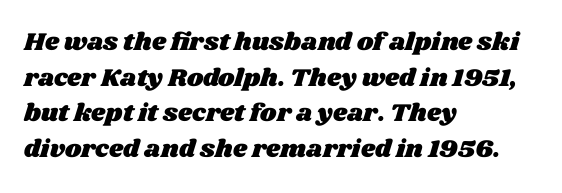
Q: Is the text underlined? A: No.
Q: How is the paragraph aligned? A: Left-aligned.
Q: Is the spacing between letters normal or unusually wide? A: Normal.
Q: Is the spacing between lines tight, normal or loose? A: Normal.
